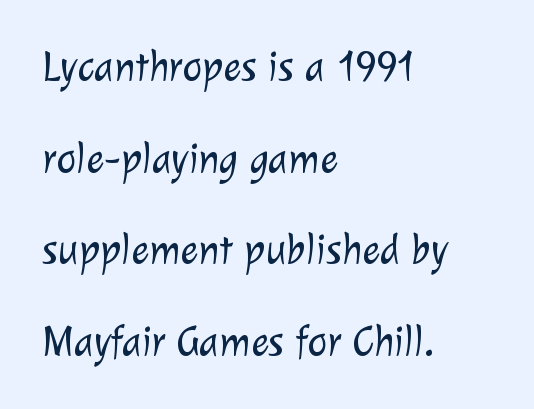
{"serif": "no", "bold": "no", "weight": "light", "width": "normal", "stroke_contrast": "low", "x_height": "medium", "monospaced": "no", "underline": "no", "align": "left", "line_spacing": "loose", "line_spacing_ratio": 2.18, "letter_spacing": "normal", "letter_spacing_em": 0.0, "glyph_px": 42}
